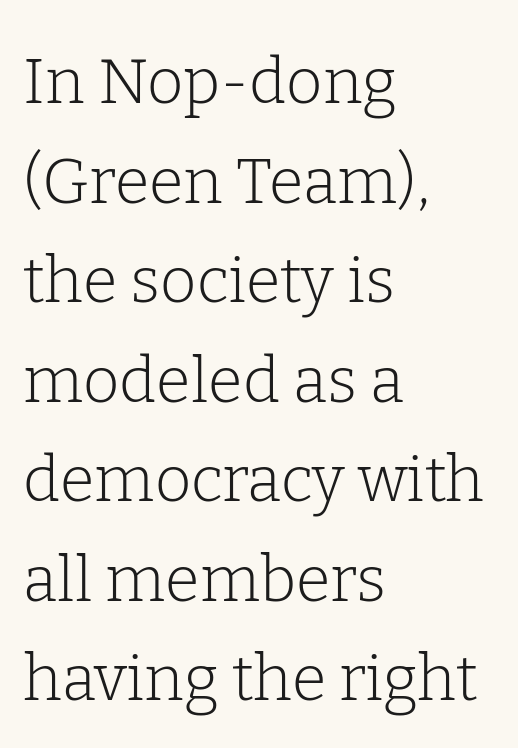
Q: Is the text bold? A: No.
Q: Is the text italic (slanted)? A: No, it is upright.
Q: Is the typeface a serif or a sans-serif typeface? A: Serif.
Q: Is the text underlined? A: No.
Q: How is the paragraph aligned? A: Left-aligned.
Q: Is the spacing between letters normal or unusually wide? A: Normal.
Q: Is the spacing between lines tight, normal or loose? A: Normal.
Q: Width (condensed, normal, or wide)? A: Normal.
Q: Stroke contrast? A: Low.
Q: x-height? A: Medium.
Q: Monospaced? A: No.
